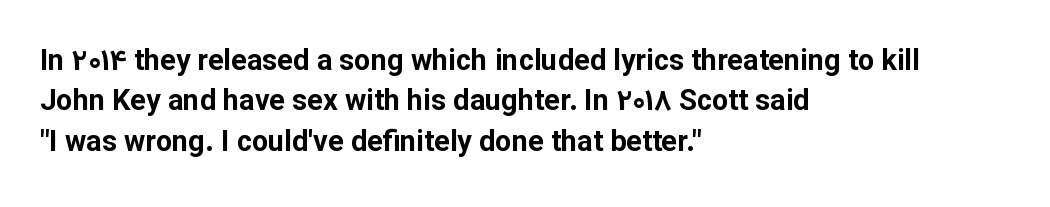
{"serif": "no", "italic": "no", "bold": "yes", "weight": "bold", "width": "normal", "stroke_contrast": "low", "x_height": "medium", "monospaced": "no", "underline": "no", "align": "left", "line_spacing": "normal", "line_spacing_ratio": 1.39, "letter_spacing": "normal", "letter_spacing_em": 0.0, "glyph_px": 29}
